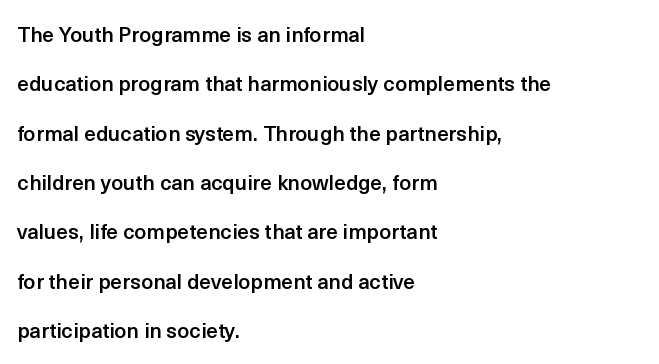
Q: Is the text bold? A: Semi-bold.
Q: Is the text italic (slanted)? A: No, it is upright.
Q: Is the text underlined? A: No.
Q: How is the paragraph aligned? A: Left-aligned.
Q: Is the spacing between letters normal or unusually wide? A: Normal.
Q: Is the spacing between lines tight, normal or loose? A: Loose.
